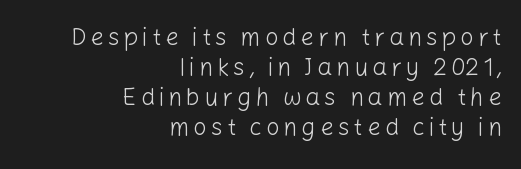
If you drew a ruler down the right edge, every line would touch it. Compared with typical paragraphs, the rows here are spaced about the same. Italic? Not at all — the glyphs are vertical. The strip under each line holds only bare page. The strokes carry an ordinary text weight at most.
